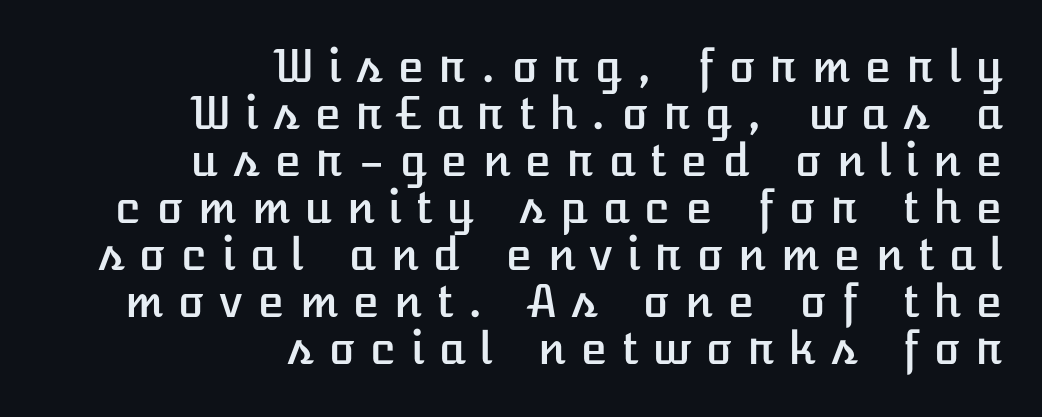
The letterforms stand isolated, each surrounded by extra space. Compared with typical paragraphs, the rows here are closer together. The text block is weighted toward the right margin, trailing off unevenly leftward. Rule under the text: the space is simply empty.
